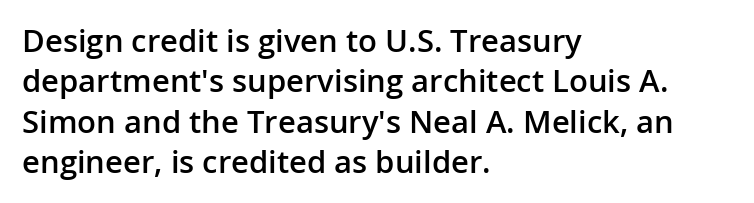
The image shows 31 px semibold sans-serif type, upright; set left-aligned, normal line spacing (1.3x), normal letter spacing, not underlined; low stroke contrast and a medium x-height.
